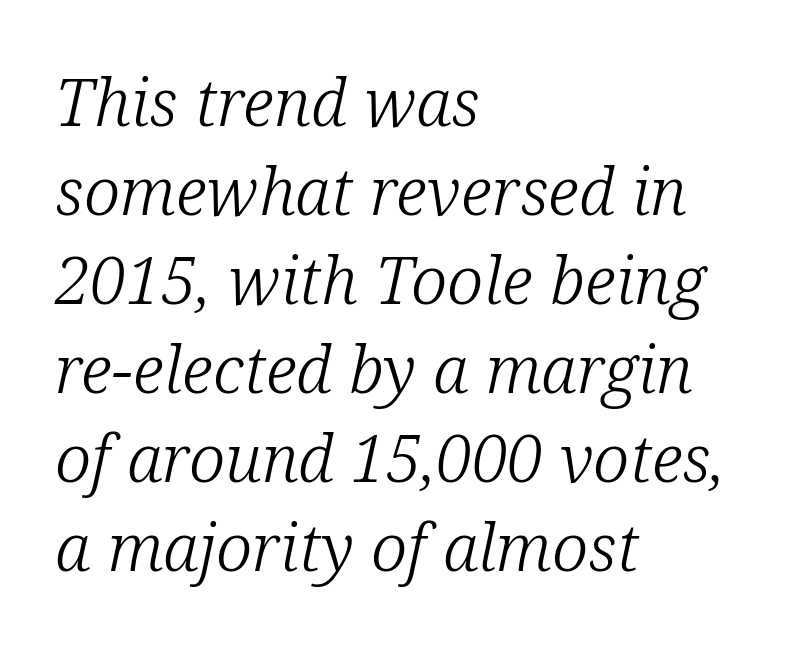
Q: Is the text bold? A: No.
Q: Is the text italic (slanted)? A: Yes, it leans right by about 12 degrees.
Q: Is the typeface a serif or a sans-serif typeface? A: Serif.
Q: Is the text underlined? A: No.
Q: How is the paragraph aligned? A: Left-aligned.
Q: Is the spacing between letters normal or unusually wide? A: Normal.
Q: Is the spacing between lines tight, normal or loose? A: Normal.
Q: Width (condensed, normal, or wide)? A: Normal.
Q: Stroke contrast? A: Low.
Q: x-height? A: Medium.
Q: Monospaced? A: No.
